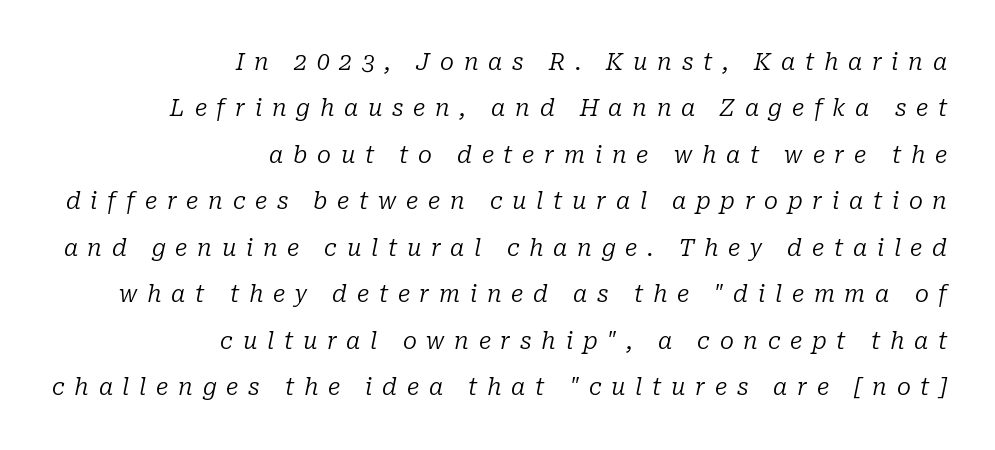
The image shows 23 px text type, italic (leaning right); set right-aligned, loose line spacing (2.02x), unusually wide letter spacing (+0.42 em), not underlined.
